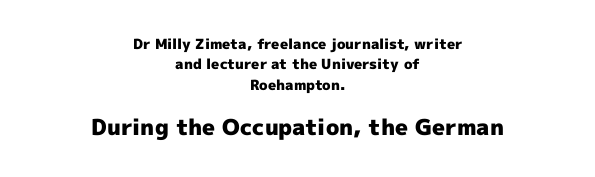
The image shows 22 px bold type, upright; set centered, normal line spacing (1.45x), normal letter spacing, not underlined; the second (bottom) block is 1.57x larger.
